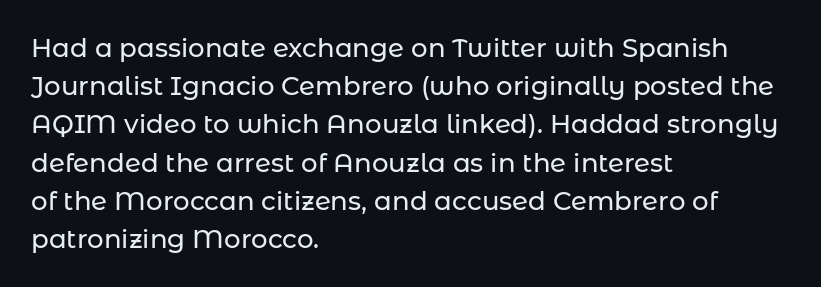
Q: Is the text italic (slanted)? A: No, it is upright.
Q: Is the text underlined? A: No.
Q: How is the paragraph aligned? A: Left-aligned.
Q: Is the spacing between letters normal or unusually wide? A: Normal.
Q: Is the spacing between lines tight, normal or loose? A: Normal.
